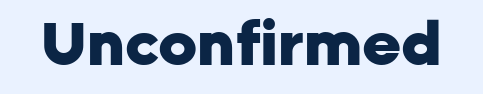
{"serif": "no", "italic": "no", "bold": "yes", "weight": "heavy", "width": "normal", "stroke_contrast": "low", "x_height": "medium", "monospaced": "no", "underline": "no", "letter_spacing": "normal", "letter_spacing_em": 0.0, "glyph_px": 60}
